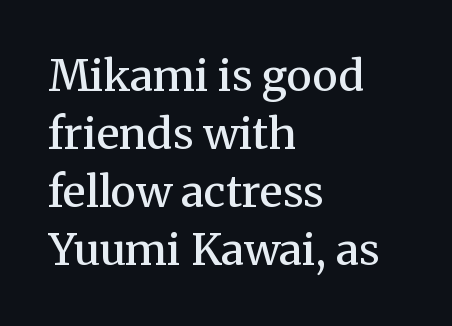
The image shows 43 px semibold serif type, upright; set left-aligned, normal line spacing (1.35x), normal letter spacing, not underlined; medium stroke contrast and a medium x-height.
